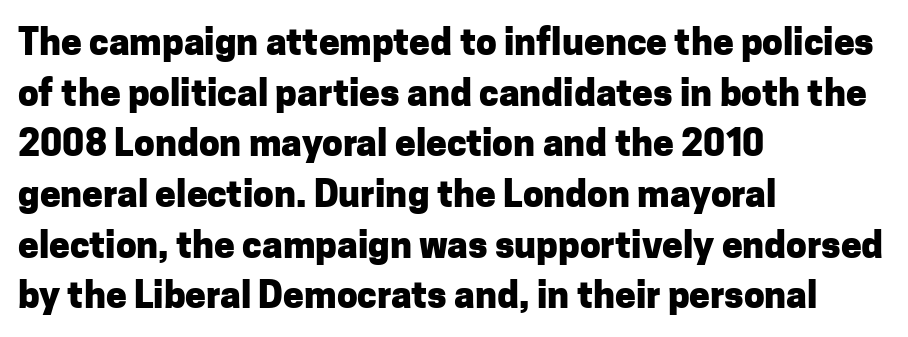
The image shows 37 px heavy sans-serif type, upright; set left-aligned, normal line spacing (1.37x), normal letter spacing, not underlined; low stroke contrast and a medium x-height.
